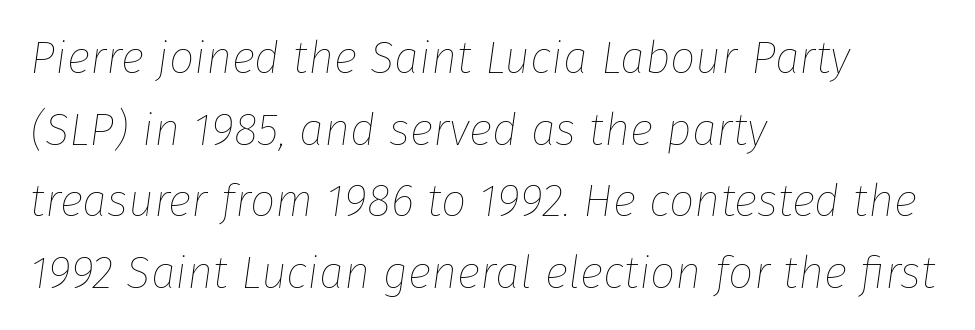
The image shows 45 px thin type, italic (leaning right); set left-aligned, normal line spacing (1.59x), normal letter spacing, not underlined; low stroke contrast and a medium x-height.
